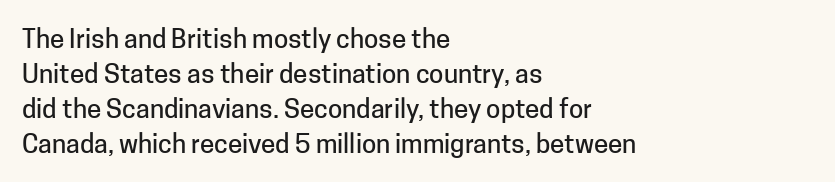
Q: Is the text italic (slanted)? A: No, it is upright.
Q: Is the text underlined? A: No.
Q: How is the paragraph aligned? A: Left-aligned.
Q: Is the spacing between letters normal or unusually wide? A: Normal.
Q: Is the spacing between lines tight, normal or loose? A: Normal.
